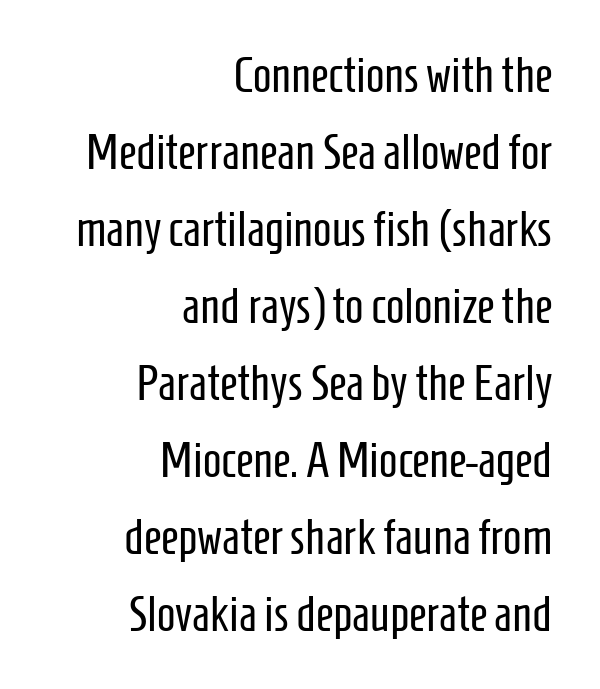
Rows of type keep a routine distance in the vertical direction. This rendering leaves character spacing at its baseline value. A typesetter would call this proportional, since set widths differ per character. The typography opts for an upright posture over an oblique one.
